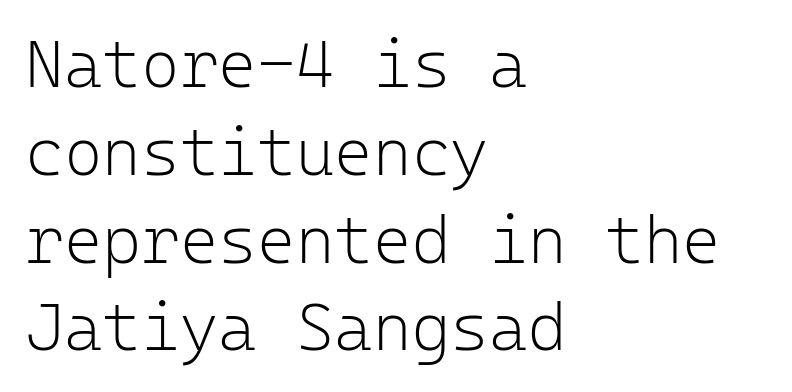
Q: Is the text bold? A: No.
Q: Is the text italic (slanted)? A: No, it is upright.
Q: Is the typeface a serif or a sans-serif typeface? A: Sans-serif.
Q: Is the text underlined? A: No.
Q: How is the paragraph aligned? A: Left-aligned.
Q: Is the spacing between letters normal or unusually wide? A: Normal.
Q: Is the spacing between lines tight, normal or loose? A: Normal.
Q: Width (condensed, normal, or wide)? A: Normal.
Q: Stroke contrast? A: Low.
Q: x-height? A: Medium.
Q: Monospaced? A: Yes.
